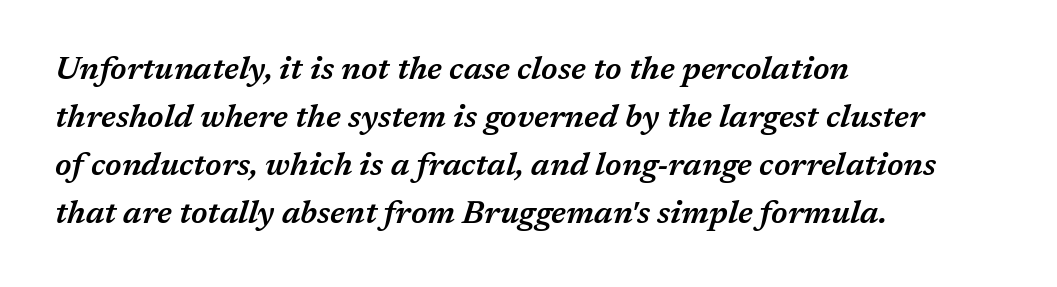
The image shows 32 px semibold type, italic (leaning right); set left-aligned, normal line spacing (1.5x), normal letter spacing, not underlined; medium stroke contrast and a medium x-height.
